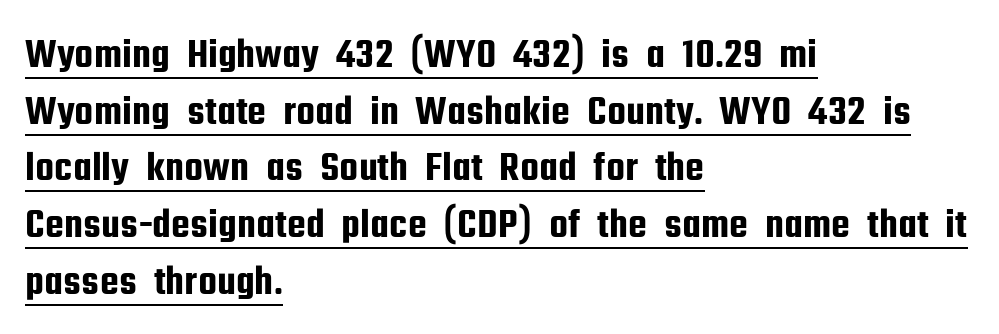
Q: Is the text italic (slanted)? A: No, it is upright.
Q: Is the typeface a serif or a sans-serif typeface? A: Sans-serif.
Q: Is the text underlined? A: Yes.
Q: How is the paragraph aligned? A: Left-aligned.
Q: Is the spacing between letters normal or unusually wide? A: Normal.
Q: Is the spacing between lines tight, normal or loose? A: Normal.
Q: Width (condensed, normal, or wide)? A: Condensed.
Q: Stroke contrast? A: Low.
Q: x-height? A: Medium.
Q: Monospaced? A: No.
